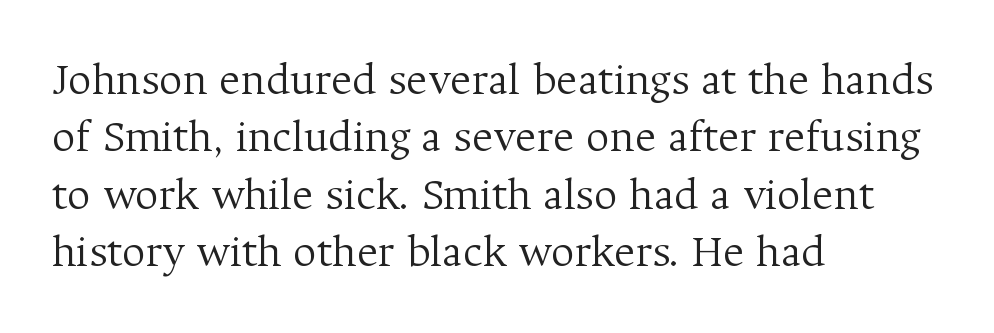
In terms of letterspacing, this is plain default setting. This sample uses a serif face. The font's upright variant was chosen for this text. Varying glyph widths throughout — classic text-font behaviour. The font sits on the lighter half of the weight spectrum, regular included. All the whitespace from short lines collects on the right.
